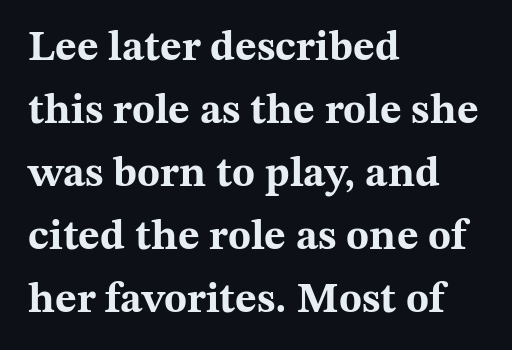
Standard letterfit; no display-style spreading of the glyphs. Rendered with straight, roman letterforms. The typesetter chose a ragged-right arrangement here. The face used here is seriffed, in the tradition of book romans. Typographic density is high because the face is bold.
